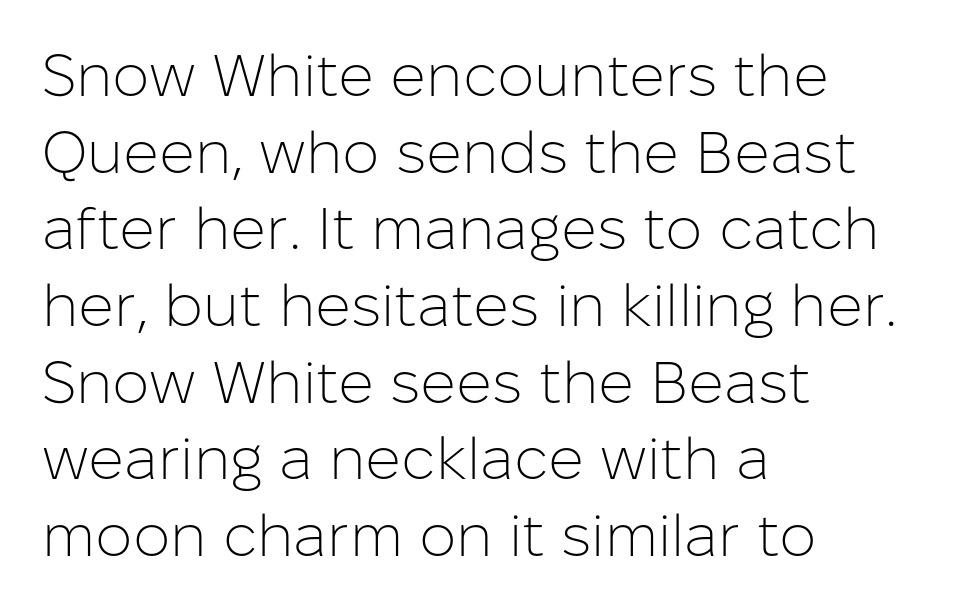
Q: Is the text bold? A: No.
Q: Is the text italic (slanted)? A: No, it is upright.
Q: Is the typeface a serif or a sans-serif typeface? A: Sans-serif.
Q: Is the text underlined? A: No.
Q: How is the paragraph aligned? A: Left-aligned.
Q: Is the spacing between letters normal or unusually wide? A: Normal.
Q: Is the spacing between lines tight, normal or loose? A: Normal.
Q: Width (condensed, normal, or wide)? A: Normal.
Q: Stroke contrast? A: Low.
Q: x-height? A: Medium.
Q: Monospaced? A: No.
